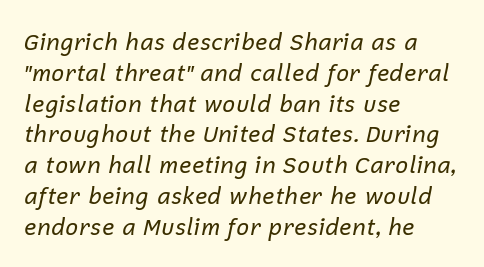
The image shows 23 px text type, italic (leaning right); set left-aligned, normal line spacing (1.34x), normal letter spacing, not underlined.
